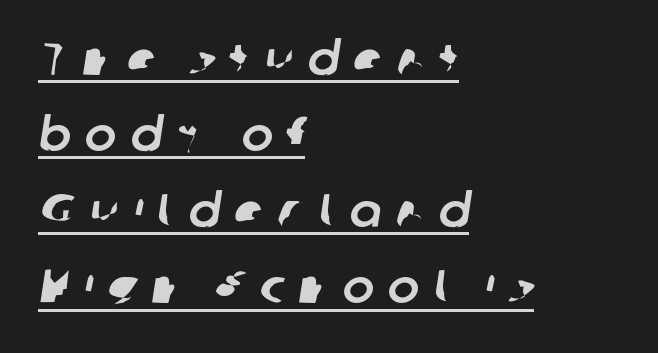
{"serif": "no", "width": "normal", "stroke_contrast": "low", "x_height": "medium", "monospaced": "no", "underline": "yes", "align": "left", "line_spacing": "normal", "line_spacing_ratio": 1.62, "letter_spacing": "wide", "letter_spacing_em": 0.3, "glyph_px": 47}
